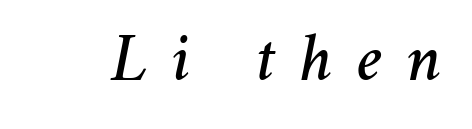
Q: Is the text italic (slanted)? A: Yes, it leans right by about 11 degrees.
Q: Is the text underlined? A: No.
Q: Is the spacing between letters normal or unusually wide? A: Unusually wide.
Q: Width (condensed, normal, or wide)? A: Normal.
Q: Stroke contrast? A: Medium.
Q: x-height? A: Medium.
Q: Monospaced? A: No.
